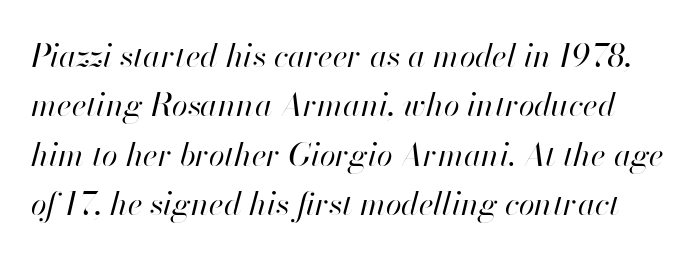
{"italic": "yes", "lean": "right", "slant_degrees": 13, "bold": "no", "weight": "regular", "width": "normal", "stroke_contrast": "high", "x_height": "small", "monospaced": "no", "underline": "no", "line_spacing": "normal", "line_spacing_ratio": 1.54, "letter_spacing": "normal", "letter_spacing_em": 0.0, "glyph_px": 32}
